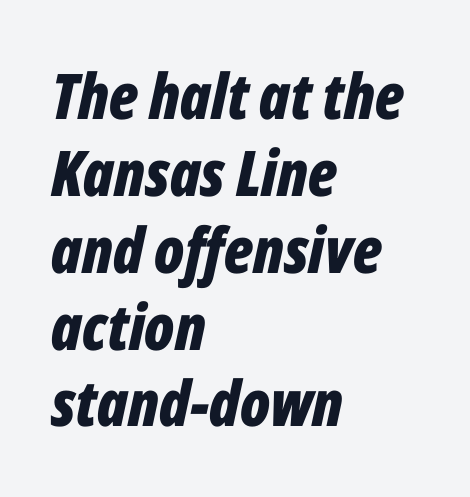
{"italic": "yes", "lean": "right", "slant_degrees": 12, "bold": "yes", "weight": "bold", "width": "condensed", "stroke_contrast": "low", "x_height": "medium", "monospaced": "no", "underline": "no", "align": "left", "line_spacing_ratio": 1.22, "letter_spacing": "normal", "letter_spacing_em": 0.0, "glyph_px": 63}
